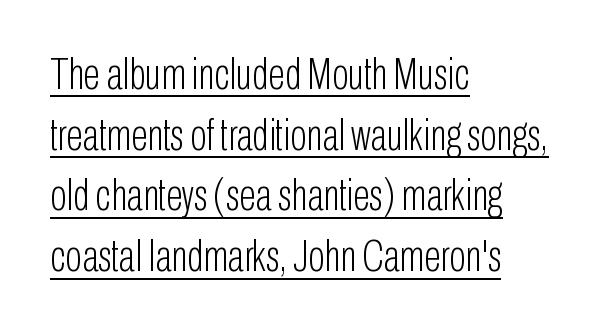
A light-to-regular cut is what we see here. The passage shown is underscored from start to finish. There is no visible air inserted between adjacent glyphs. The letters advance in unequal steps, a hallmark of proportional type. The rows are spaced the way most documents space them.
